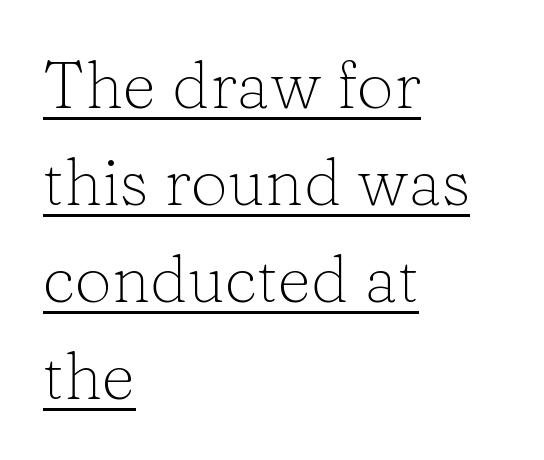
{"serif": "yes", "italic": "no", "bold": "no", "weight": "light", "width": "normal", "stroke_contrast": "low", "x_height": "medium", "monospaced": "no", "underline": "yes", "align": "left", "line_spacing": "normal", "line_spacing_ratio": 1.47, "letter_spacing": "normal", "letter_spacing_em": 0.0, "glyph_px": 66}
